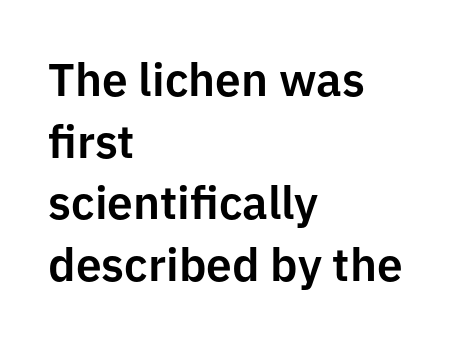
The image shows 46 px sans-serif type, upright; set left-aligned, normal line spacing (1.34x), normal letter spacing, not underlined; low stroke contrast and a medium x-height.
